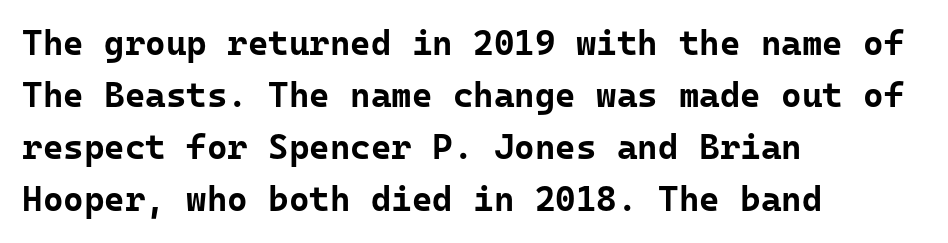
{"serif": "no", "italic": "no", "bold": "yes", "weight": "bold", "width": "normal", "stroke_contrast": "low", "x_height": "medium", "monospaced": "yes", "underline": "no", "align": "left", "line_spacing": "normal", "line_spacing_ratio": 1.49, "letter_spacing": "normal", "letter_spacing_em": 0.0, "glyph_px": 35}
